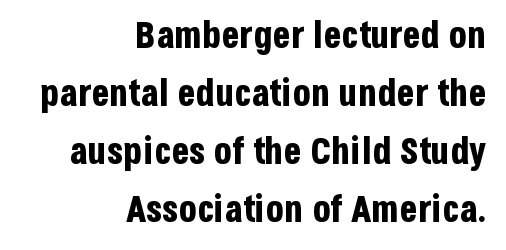
The image shows 37 px bold, condensed sans-serif type, upright; set right-aligned, normal line spacing (1.57x), normal letter spacing, not underlined; low stroke contrast and a large x-height.
